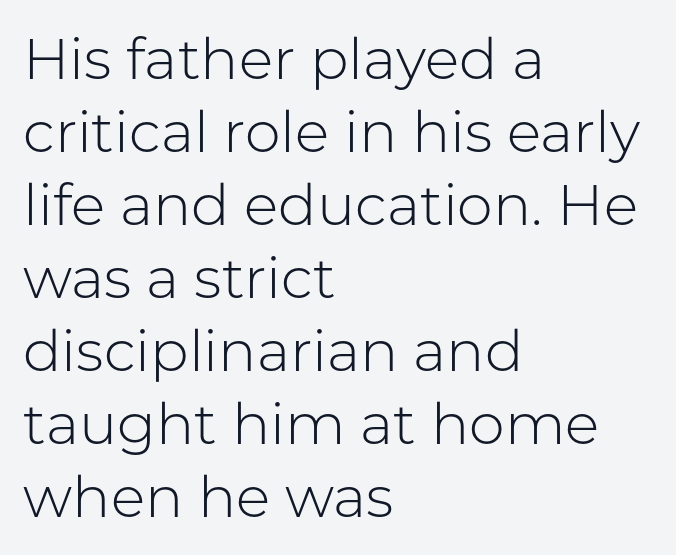
{"serif": "no", "italic": "no", "bold": "no", "weight": "light", "width": "normal", "stroke_contrast": "low", "x_height": "medium", "monospaced": "no", "underline": "no", "align": "left", "line_spacing": "normal", "line_spacing_ratio": 1.28, "letter_spacing": "normal", "letter_spacing_em": 0.0, "glyph_px": 57}
